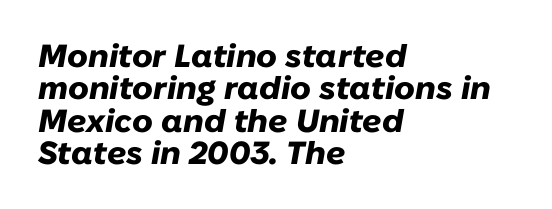
Horizontal bands of white between lines are thin slivers. Proportional: the letters do not fall into vertical columns. Plain, unruled lines of type. Caption: standard tracking, unaltered. Short and long lines alike share a common starting point at left.
